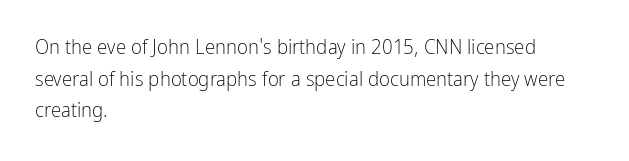
Style check: upright. Leftover space on each line is placed entirely after the last word. The rows are spaced the way most documents space them. The font is comparable to plain body text, perhaps lighter. Honestly, there is no underline to notice here at all. Nobody touched the tracking dial on this one.
